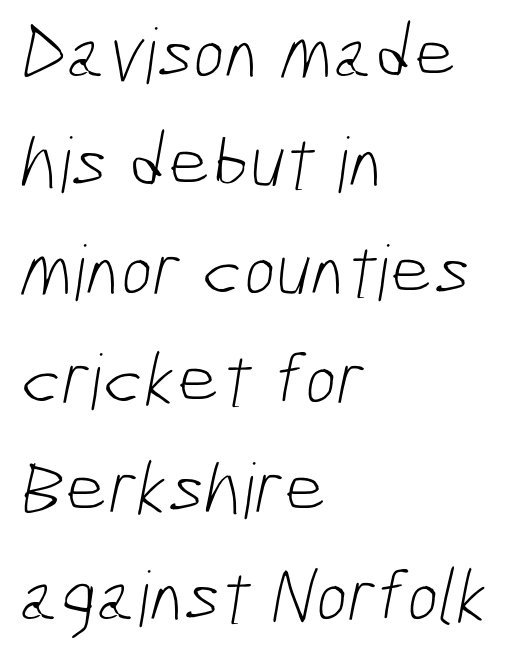
Each letter's strokes conclude bluntly, with no projecting serifs. Vertically, the passage feels balanced, rows spaced as you'd expect. These lines stack with their left ends in a neat column. Stroke thickness stays within the range of a standard reading face or lighter. These lines are rendered in a variable-pitch font.
